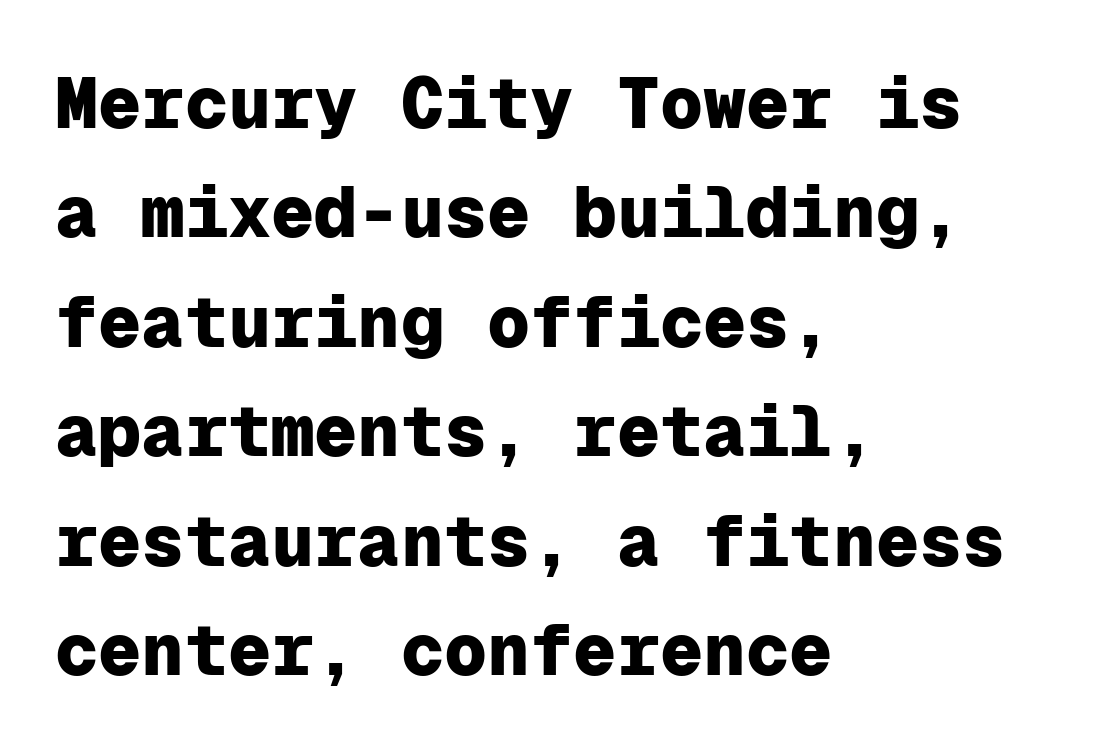
The image shows 72 px heavy sans-serif type, upright, monospaced; set left-aligned, normal line spacing (1.52x), normal letter spacing, not underlined; low stroke contrast and a medium x-height.
